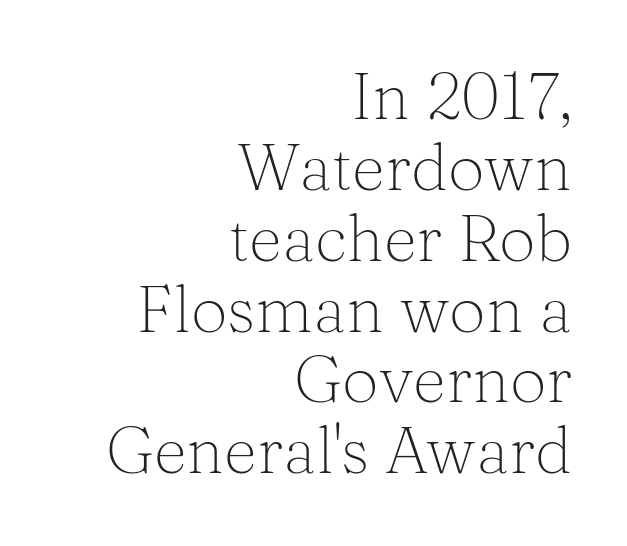
The weight tops out at a normal text grade. Each letter keeps its own natural width here, so spacing adapts to shape. Layout note: lines flush right. The glyphs in this specimen are seriffed. Observe the ordinary spacing: letters are neighbours, not strangers.
